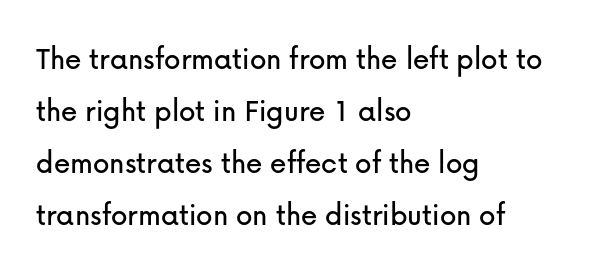
Q: Is the text italic (slanted)? A: No, it is upright.
Q: Is the typeface a serif or a sans-serif typeface? A: Sans-serif.
Q: Is the text underlined? A: No.
Q: How is the paragraph aligned? A: Left-aligned.
Q: Is the spacing between letters normal or unusually wide? A: Normal.
Q: Is the spacing between lines tight, normal or loose? A: Normal.
Q: Width (condensed, normal, or wide)? A: Normal.
Q: Stroke contrast? A: Low.
Q: x-height? A: Medium.
Q: Monospaced? A: No.
